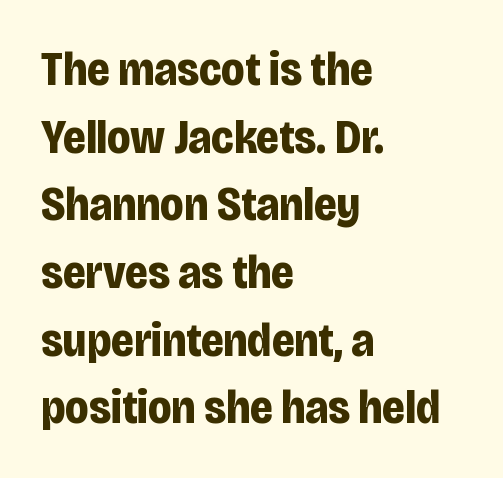
{"serif": "no", "italic": "no", "bold": "yes", "weight": "bold", "width": "condensed", "stroke_contrast": "low", "x_height": "large", "monospaced": "no", "underline": "no", "align": "left", "line_spacing": "normal", "line_spacing_ratio": 1.44, "letter_spacing": "normal", "letter_spacing_em": 0.0, "glyph_px": 47}
